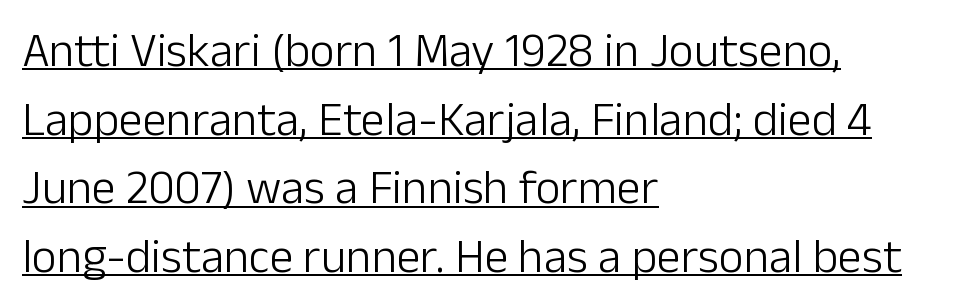
The image shows 48 px light sans-serif type, upright; set left-aligned, normal line spacing (1.43x), normal letter spacing, underlined; low stroke contrast and a medium x-height.
